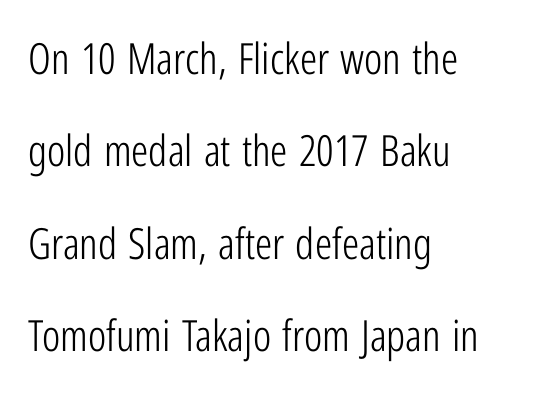
{"serif": "no", "italic": "no", "bold": "no", "weight": "light", "width": "condensed", "stroke_contrast": "low", "x_height": "medium", "monospaced": "no", "underline": "no", "align": "left", "line_spacing": "loose", "line_spacing_ratio": 2.15, "letter_spacing": "normal", "letter_spacing_em": 0.0, "glyph_px": 43}
